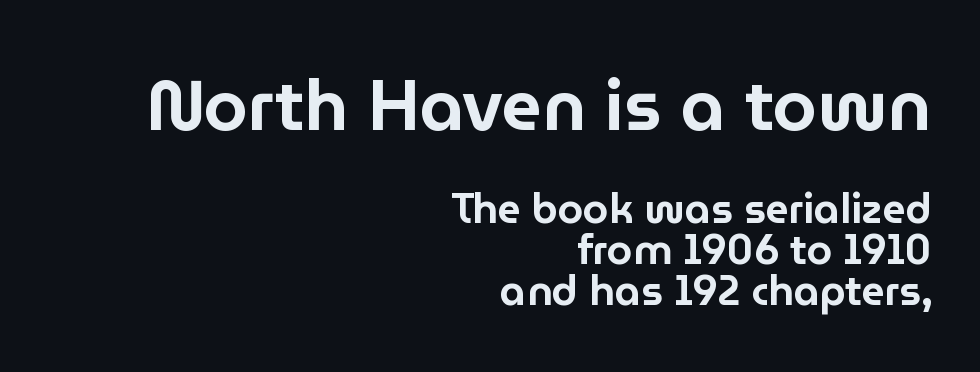
The image shows 71 px sans-serif type, upright; set right-aligned, tight line spacing (1.0x), normal letter spacing, not underlined; the first (top) block is 1.73x larger; low stroke contrast and a medium x-height.
